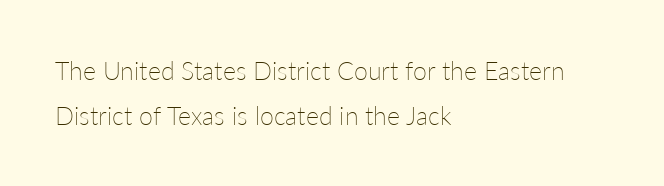
{"italic": "no", "bold": "no", "underline": "no", "align": "left", "line_spacing_ratio": 1.79, "letter_spacing": "normal", "letter_spacing_em": 0.0, "glyph_px": 25}
